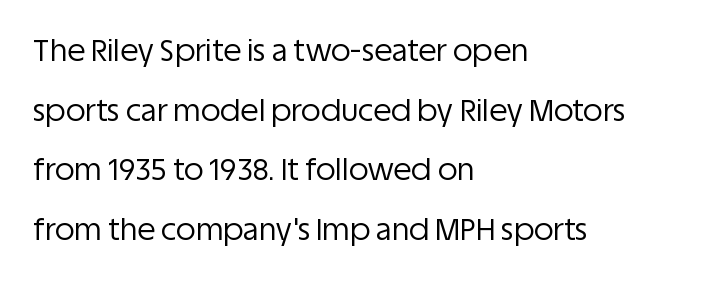
{"serif": "no", "italic": "no", "bold": "no", "weight": "regular", "width": "normal", "stroke_contrast": "low", "x_height": "large", "monospaced": "no", "underline": "no", "align": "left", "line_spacing": "loose", "line_spacing_ratio": 1.99, "letter_spacing": "normal", "letter_spacing_em": 0.0, "glyph_px": 30}
